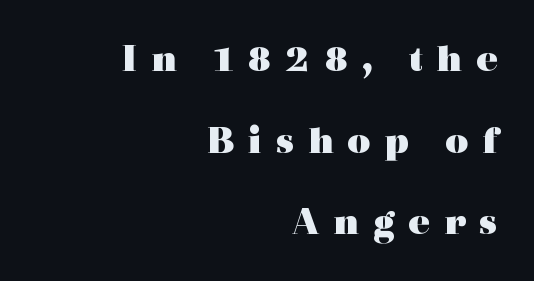
Q: Is the text bold? A: Yes.
Q: Is the text italic (slanted)? A: No, it is upright.
Q: Is the typeface a serif or a sans-serif typeface? A: Serif.
Q: Is the text underlined? A: No.
Q: How is the paragraph aligned? A: Right-aligned.
Q: Is the spacing between letters normal or unusually wide? A: Unusually wide.
Q: Is the spacing between lines tight, normal or loose? A: Loose.
Q: Width (condensed, normal, or wide)? A: Wide.
Q: x-height? A: Medium.
Q: Monospaced? A: No.
